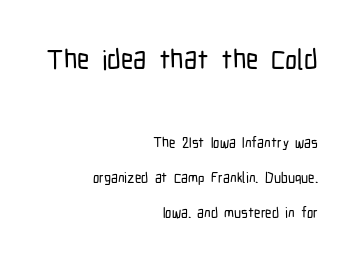
{"italic": "no", "underline": "no", "align": "right", "line_spacing": "loose", "line_spacing_ratio": 2.49, "letter_spacing": "normal", "letter_spacing_em": 0.0, "larger_block": "first", "size_ratio": 1.93, "glyph_px": 27}
